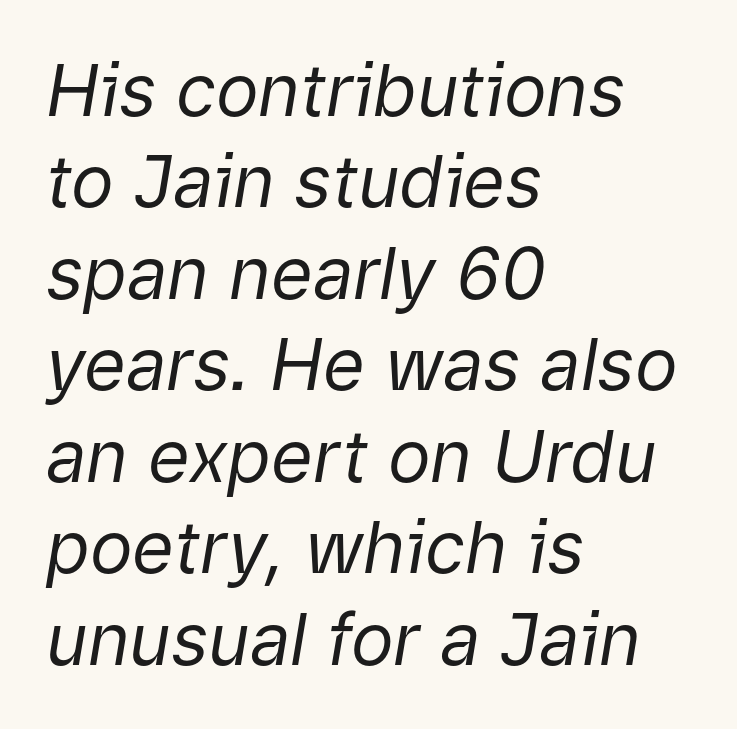
Each letter keeps its own natural width here, so spacing adapts to shape. The font's italic variant was chosen for this text. Nobody touched the tracking dial on this one. If you drew a ruler down the left edge, every line would touch it. Letters rest on an invisible, unmarked baseline.
